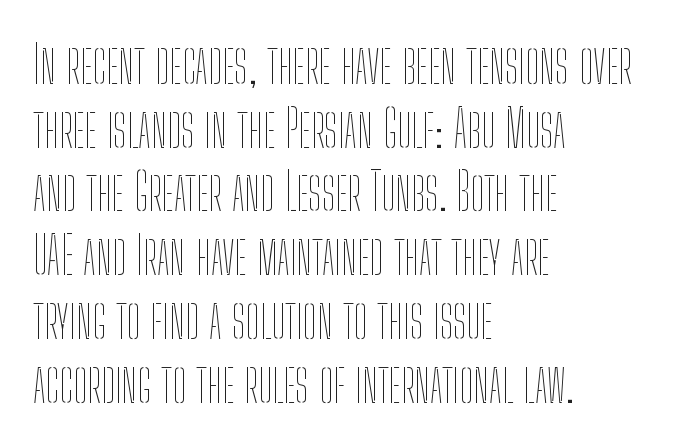
The image shows 51 px thin, condensed type, upright; set left-aligned, normal line spacing (1.25x), normal letter spacing, not underlined; low stroke contrast and a medium x-height.
